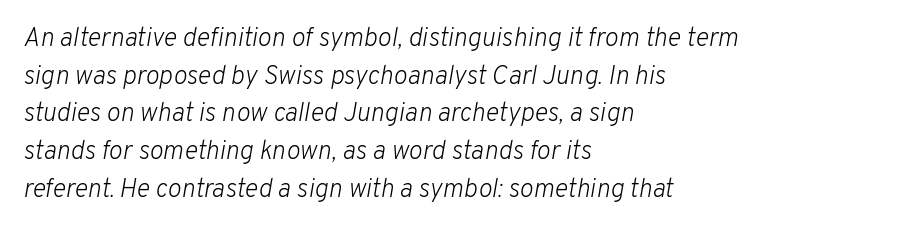
The passage shown has conventional tracking throughout. A typesetter would mark this as italic. Whoever set this chose a conventional vertical rhythm. Type without underlining. Line starts are locked; line ends wander. Think standard paragraph weight, or any step lighter than that.
